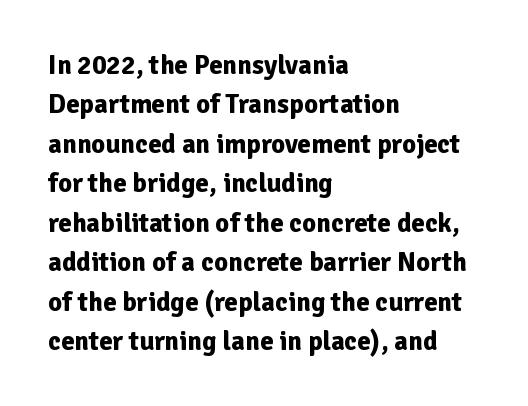
Q: Is the text bold? A: Yes.
Q: Is the text italic (slanted)? A: No, it is upright.
Q: Is the text underlined? A: No.
Q: How is the paragraph aligned? A: Left-aligned.
Q: Is the spacing between letters normal or unusually wide? A: Normal.
Q: Is the spacing between lines tight, normal or loose? A: Normal.
